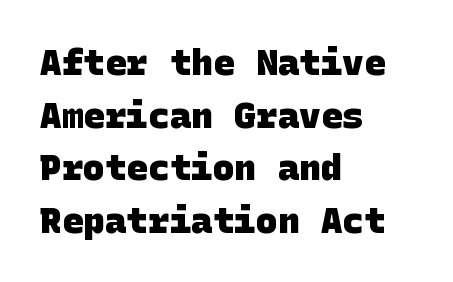
{"serif": "no", "bold": "yes", "weight": "heavy", "width": "normal", "stroke_contrast": "low", "x_height": "large", "underline": "no", "align": "left", "line_spacing": "normal", "line_spacing_ratio": 1.46, "letter_spacing": "normal", "letter_spacing_em": 0.0, "glyph_px": 36}
